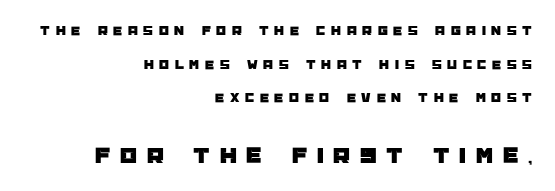
The image shows 24 px text type, upright; set right-aligned, loose line spacing (2.4x), unusually wide letter spacing (+0.41 em), not underlined; the second (bottom) block is 1.71x larger.
